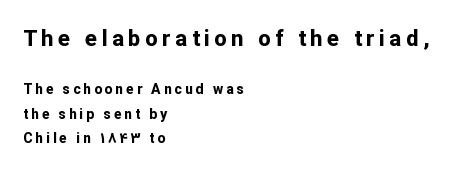
The gap between lines stays unmarked. Between one letter and the next there's a generous, obvious gap. Line beginnings align vertically; line endings do not. Characters remain perfectly vertical along every line. Heft: maximum for text — a bold.
